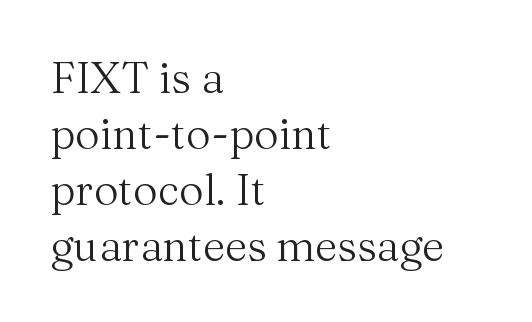
{"serif": "yes", "italic": "no", "bold": "no", "weight": "regular", "width": "normal", "stroke_contrast": "medium", "x_height": "medium", "monospaced": "no", "underline": "no", "align": "left", "line_spacing": "normal", "line_spacing_ratio": 1.3, "letter_spacing": "normal", "letter_spacing_em": 0.0, "glyph_px": 43}
